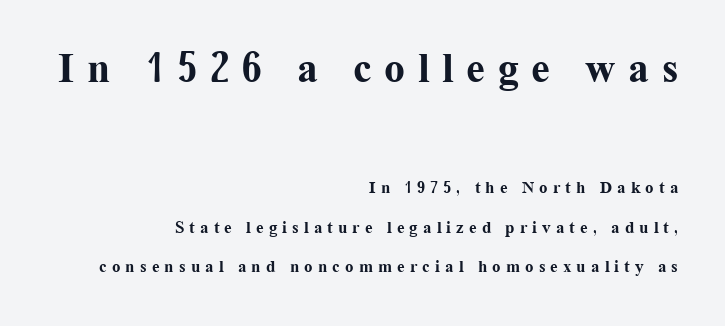
{"serif": "yes", "italic": "no", "bold": "yes", "weight": "bold", "width": "normal", "stroke_contrast": "medium", "x_height": "medium", "monospaced": "no", "underline": "no", "align": "right", "line_spacing": "loose", "line_spacing_ratio": 2.34, "letter_spacing": "wide", "letter_spacing_em": 0.3, "larger_block": "first", "size_ratio": 2.47, "glyph_px": 42}
